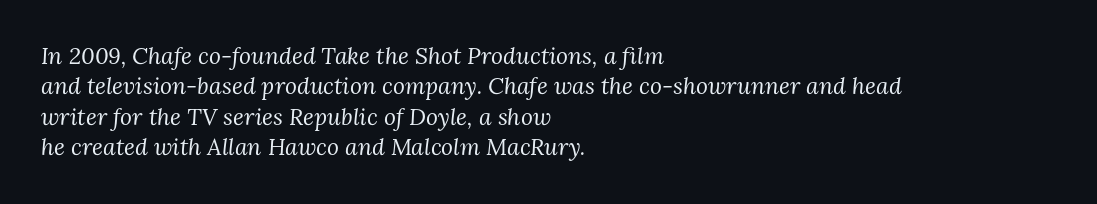
Q: Is the text bold? A: No.
Q: Is the text italic (slanted)? A: Yes, it leans right by about 3 degrees.
Q: Is the text underlined? A: No.
Q: How is the paragraph aligned? A: Left-aligned.
Q: Is the spacing between letters normal or unusually wide? A: Normal.
Q: Is the spacing between lines tight, normal or loose? A: Normal.
